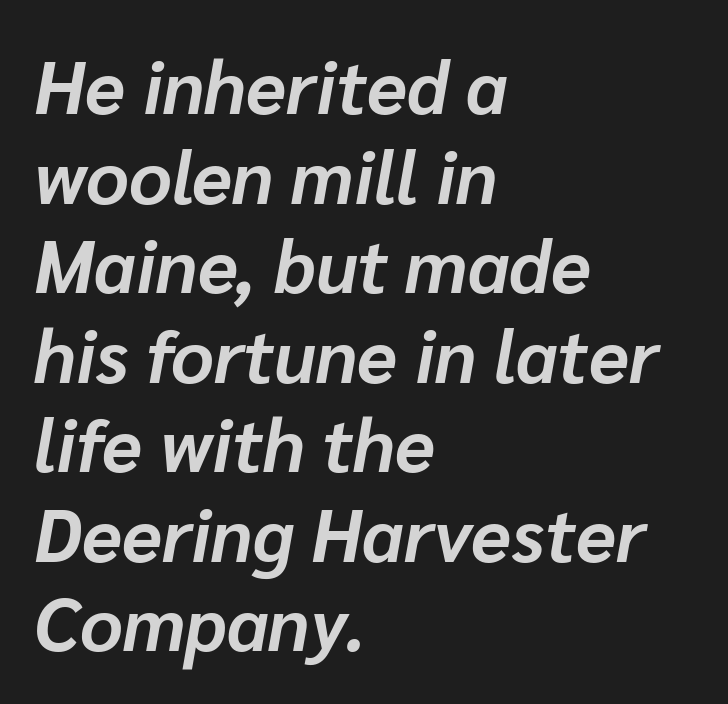
Do the characters align in a grid? No, the font is proportional. Typesetter's note: full bold, strokes at maximum text heaviness. Alignment: flush left. Words float on clear page, feet unadorned.
